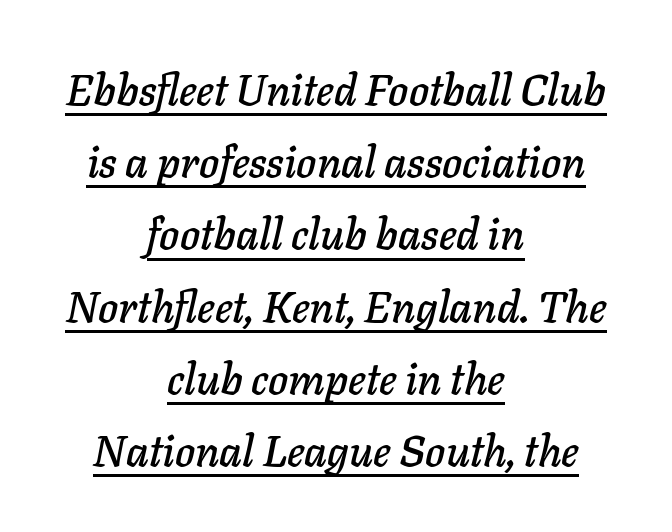
Q: Is the text italic (slanted)? A: Yes, it leans right by about 11 degrees.
Q: Is the text underlined? A: Yes.
Q: How is the paragraph aligned? A: Centered.
Q: Is the spacing between letters normal or unusually wide? A: Normal.
Q: Is the spacing between lines tight, normal or loose? A: Normal.
Q: Width (condensed, normal, or wide)? A: Normal.
Q: Stroke contrast? A: Low.
Q: x-height? A: Medium.
Q: Monospaced? A: No.
